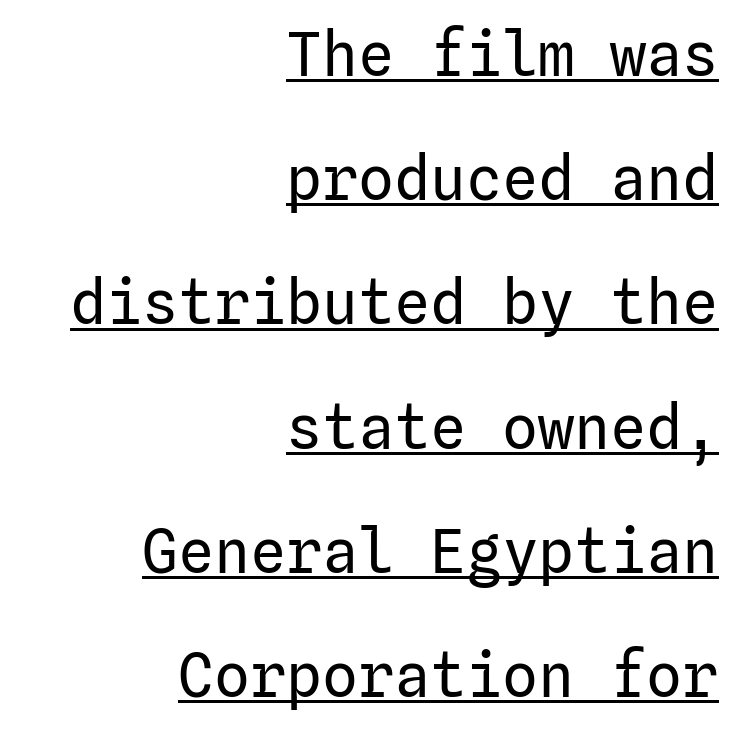
The image shows 60 px regular-weight sans-serif type, upright; set right-aligned, loose line spacing (2.07x), normal letter spacing, underlined; low stroke contrast and a medium x-height.
